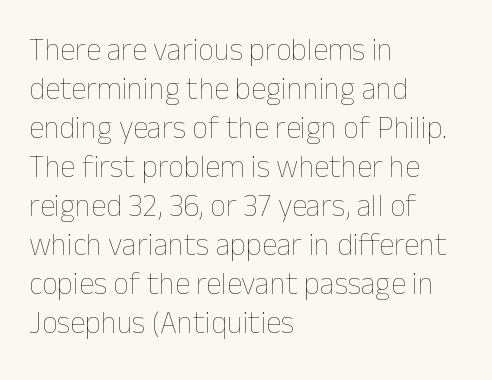
Q: Is the text bold? A: No.
Q: Is the text italic (slanted)? A: No, it is upright.
Q: Is the text underlined? A: No.
Q: How is the paragraph aligned? A: Left-aligned.
Q: Is the spacing between letters normal or unusually wide? A: Normal.
Q: Is the spacing between lines tight, normal or loose? A: Normal.
Q: Width (condensed, normal, or wide)? A: Normal.
Q: Stroke contrast? A: Low.
Q: x-height? A: Medium.
Q: Monospaced? A: No.
